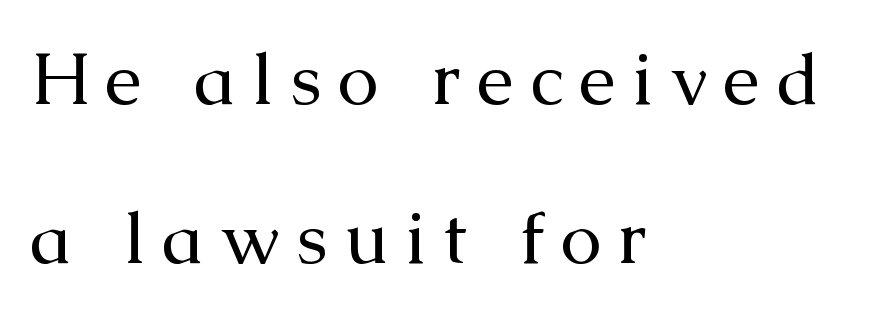
Between one letter and the next there's a generous, obvious gap. Left-aligned paragraph, ragged on the right. Here the designer chose a conventional face with non-uniform glyph widths. The type sits square on the baseline with zero lean.
